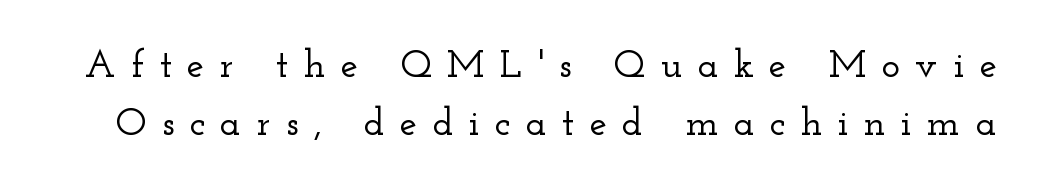
Q: Is the text italic (slanted)? A: No, it is upright.
Q: Is the typeface a serif or a sans-serif typeface? A: Serif.
Q: Is the text underlined? A: No.
Q: Is the spacing between letters normal or unusually wide? A: Unusually wide.
Q: Is the spacing between lines tight, normal or loose? A: Normal.
Q: Width (condensed, normal, or wide)? A: Wide.
Q: Stroke contrast? A: Low.
Q: x-height? A: Small.
Q: Monospaced? A: No.
